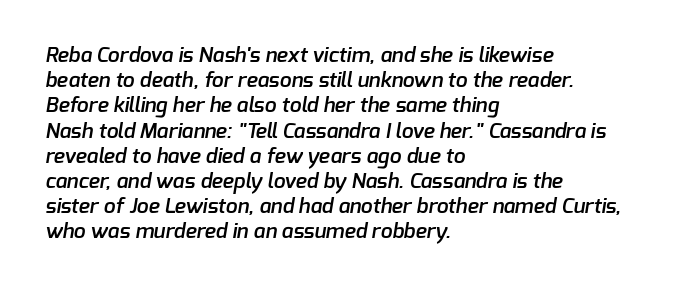
Letters rest on an invisible, unmarked baseline. Caption: multi-line text, flush left, ragged right. A somewhat darkened texture: the type is semibold rather than bold. The letters sit at their default tracking, neither squeezed nor spread.
